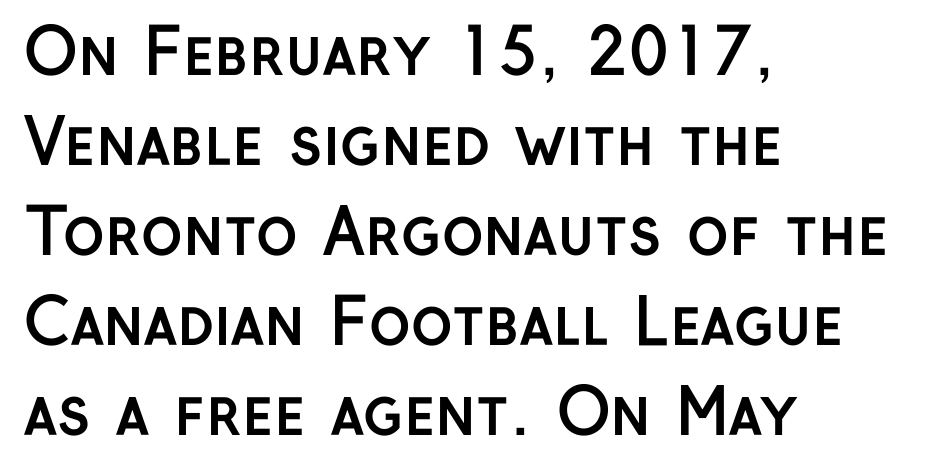
Q: Is the text bold? A: Yes.
Q: Is the text italic (slanted)? A: No, it is upright.
Q: Is the typeface a serif or a sans-serif typeface? A: Sans-serif.
Q: Is the text underlined? A: No.
Q: How is the paragraph aligned? A: Left-aligned.
Q: Is the spacing between letters normal or unusually wide? A: Normal.
Q: Is the spacing between lines tight, normal or loose? A: Normal.
Q: Width (condensed, normal, or wide)? A: Normal.
Q: Stroke contrast? A: Low.
Q: x-height? A: Medium.
Q: Monospaced? A: No.
